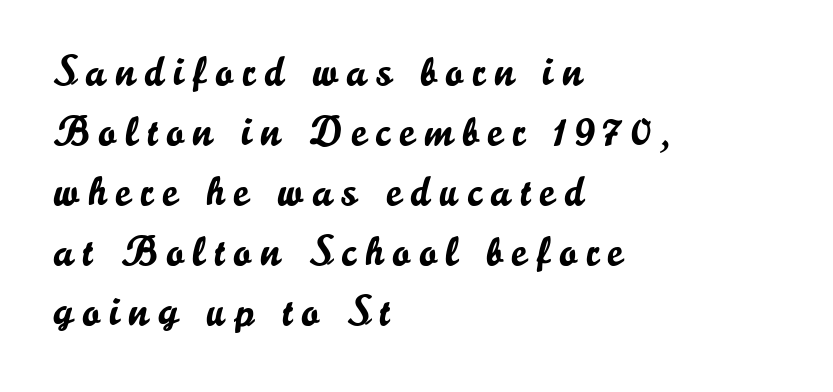
The image shows 42 px sans-serif type; set left-aligned, normal line spacing (1.43x), unusually wide letter spacing (+0.22 em), not underlined; low stroke contrast and a small x-height.
